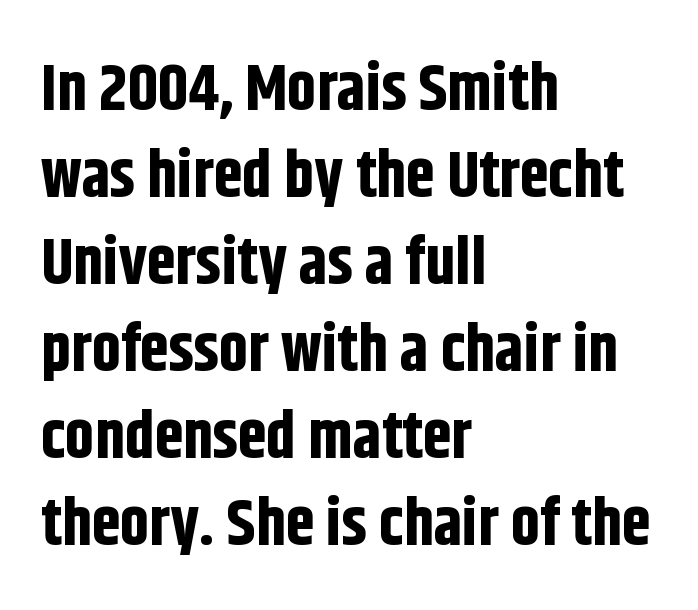
Q: Is the text bold? A: Yes.
Q: Is the text italic (slanted)? A: No, it is upright.
Q: Is the typeface a serif or a sans-serif typeface? A: Sans-serif.
Q: Is the text underlined? A: No.
Q: How is the paragraph aligned? A: Left-aligned.
Q: Is the spacing between letters normal or unusually wide? A: Normal.
Q: Is the spacing between lines tight, normal or loose? A: Normal.
Q: Width (condensed, normal, or wide)? A: Condensed.
Q: Stroke contrast? A: Low.
Q: x-height? A: Large.
Q: Monospaced? A: No.
